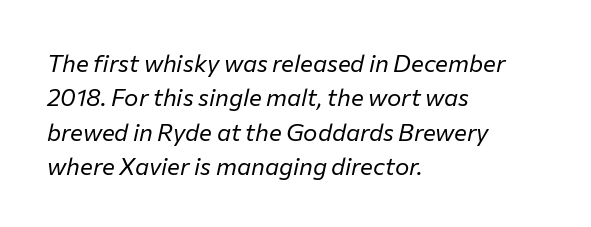
Q: Is the text bold? A: No.
Q: Is the text italic (slanted)? A: Yes, it leans right by about 12 degrees.
Q: Is the text underlined? A: No.
Q: How is the paragraph aligned? A: Left-aligned.
Q: Is the spacing between letters normal or unusually wide? A: Normal.
Q: Is the spacing between lines tight, normal or loose? A: Normal.
